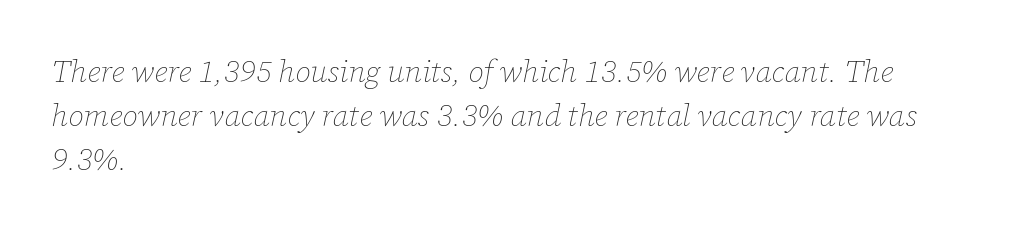
The image shows 31 px thin type, italic (leaning right); set left-aligned, normal line spacing (1.42x), normal letter spacing, not underlined; low stroke contrast and a medium x-height.
